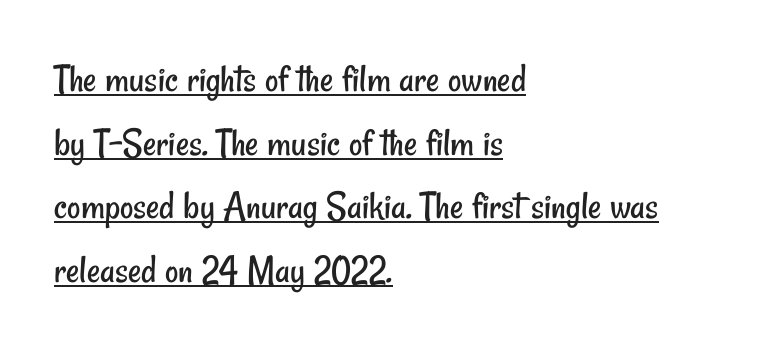
{"serif": "no", "bold": "no", "weight": "regular", "width": "condensed", "stroke_contrast": "low", "x_height": "small", "monospaced": "no", "underline": "yes", "align": "left", "line_spacing": "normal", "line_spacing_ratio": 1.55, "letter_spacing": "normal", "letter_spacing_em": 0.0, "glyph_px": 41}
